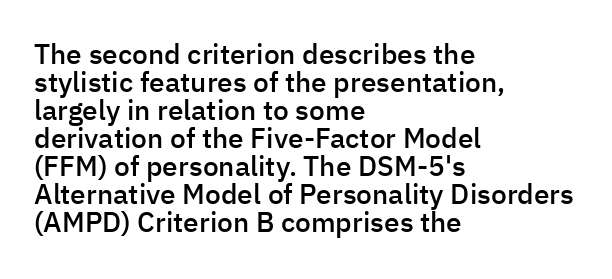
The words here are not underlined. The rendering uses natural spacing where letterforms have individual widths. In terms of letterform style, serifs are entirely absent. Is the block centered? No — it sits flush against the left margin. The letterforms sit shoulder to shoulder at normal distance.
